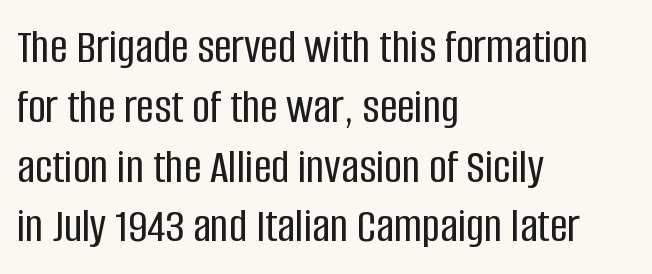
This sample uses plain, unmodified letter spacing. This sample uses an upright cut, with every glyph sitting square on the baseline. You could not count columns in this text — the font is proportionally spaced. Classification — sans serif.
